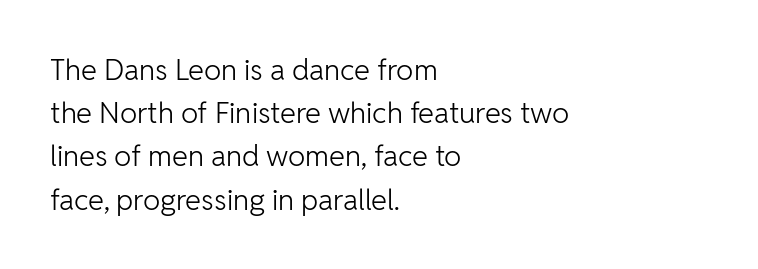
The image shows 29 px light sans-serif type, upright; set left-aligned, normal line spacing (1.49x), normal letter spacing, not underlined; low stroke contrast and a medium x-height.
